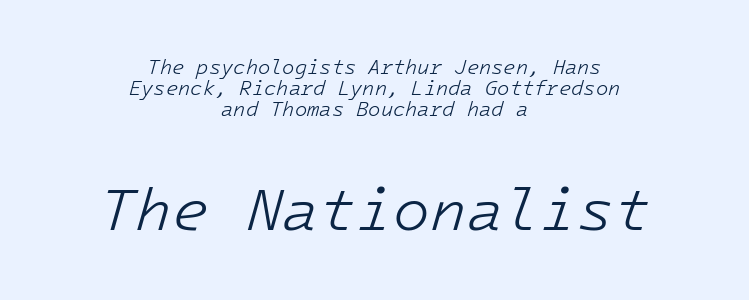
The image shows 60 px light type, italic (leaning right); set centered, tight line spacing (1.06x), normal letter spacing, not underlined; the second (bottom) block is 3.0x larger; low stroke contrast and a medium x-height.
